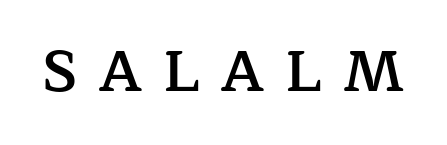
Quick note: underline off. The font family rendered here belongs to the serif group. These lines are rendered in a variable-pitch font. The rendering inserts visible extra space after every character. The face used here is a semibold: visibly heavier than regular, lighter than bold.
